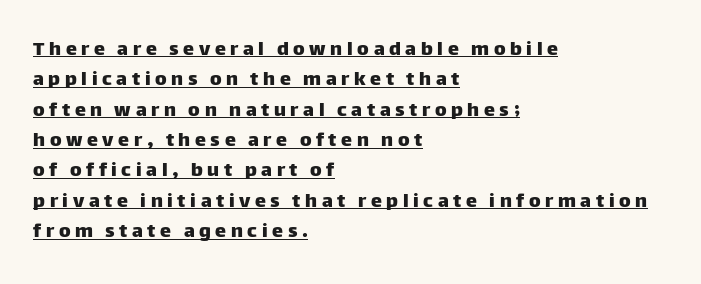
Q: Is the text italic (slanted)? A: No, it is upright.
Q: Is the text underlined? A: Yes.
Q: How is the paragraph aligned? A: Left-aligned.
Q: Is the spacing between letters normal or unusually wide? A: Unusually wide.
Q: Is the spacing between lines tight, normal or loose? A: Normal.
